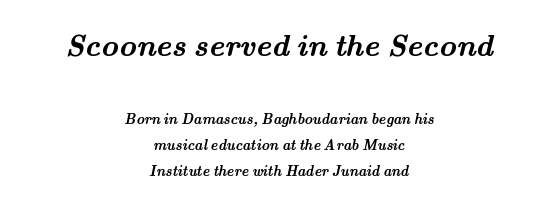
Decoration check: the copy has no underline. Look at the glyph heights: the upper group is clearly the bigger setting. A full-strength bold gives these letters their thick strokes. The letters sit at their default tracking, neither squeezed nor spread. These lines are rendered in a variable-pitch font.
